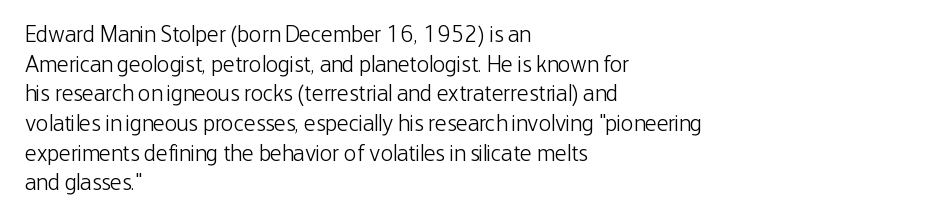
{"italic": "no", "bold": "no", "underline": "no", "align": "left", "line_spacing": "normal", "line_spacing_ratio": 1.29, "letter_spacing": "normal", "letter_spacing_em": 0.0, "glyph_px": 23}
